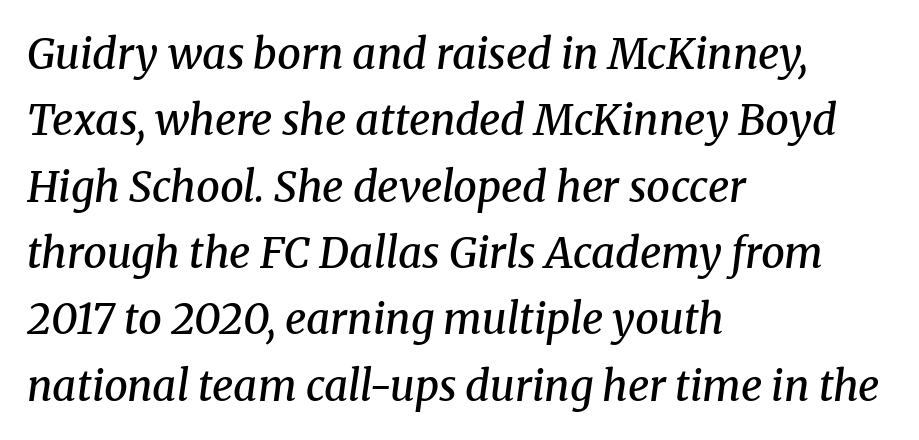
Check the space under the baseline: it is left empty. Weight check: semibold — heavier than regular, not quite bold. The glyphs look as if they've been sheared to an angle. Rows of type keep a routine distance in the vertical direction.
